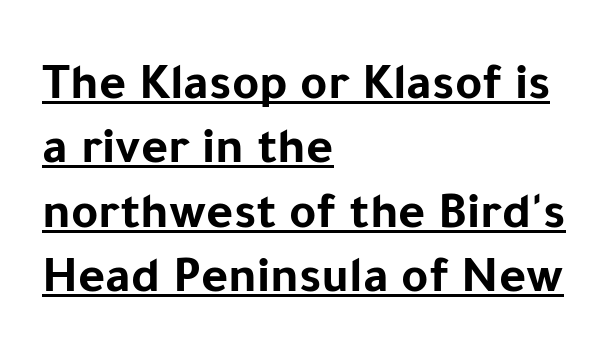
The rendering uses natural spacing where letterforms have individual widths. Every character sits straight up, as roman type does. Thick stems and heavy bowls — unmistakably bold. Tracking here is standard; glyphs follow each other at the usual distance. All the whitespace from short lines collects on the right.
